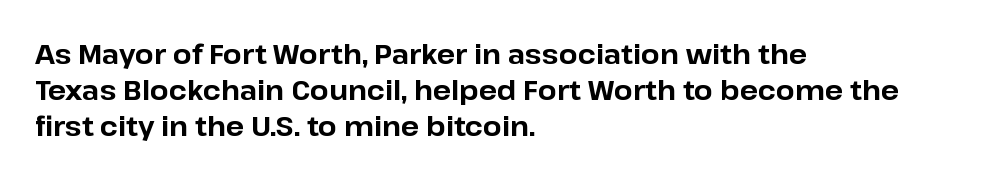
The image shows 27 px bold type, upright; set left-aligned, normal line spacing (1.33x), normal letter spacing, not underlined.
